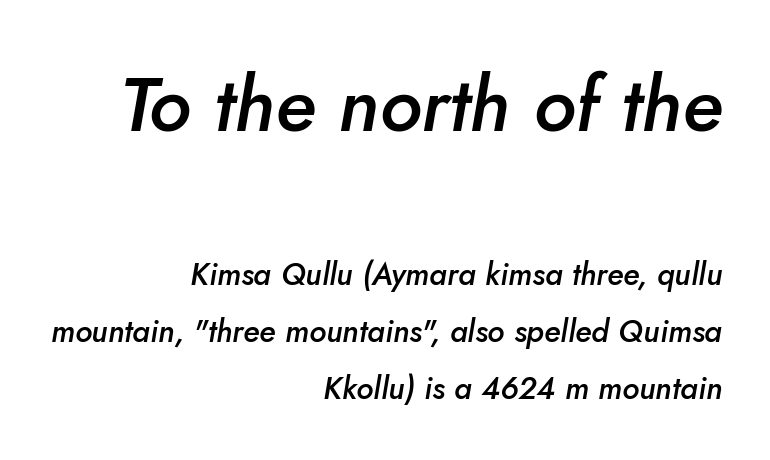
The image shows 77 px semibold type, italic (leaning right); set right-aligned, line spacing 1.84x, normal letter spacing, not underlined; the first (top) block is 2.48x larger; low stroke contrast and a small x-height.
